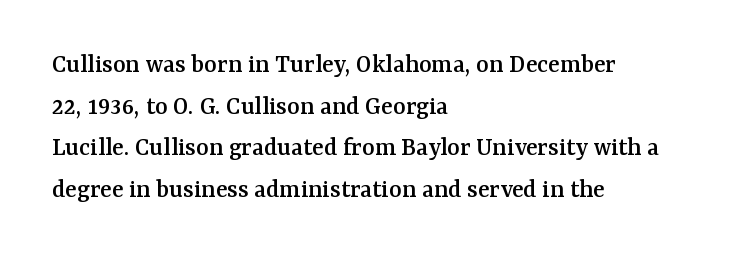
{"italic": "no", "underline": "no", "align": "left", "line_spacing": "normal", "line_spacing_ratio": 1.54, "letter_spacing": "normal", "letter_spacing_em": 0.0, "glyph_px": 27}
